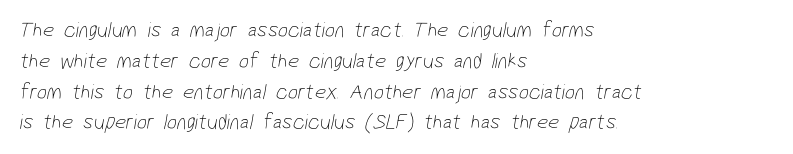
Glance below the letters and you will spot only blank space. Vertical spacing — default. Spacing between characters is what you'd get straight out of the box. Does the copy run flush right? No — it runs flush left. The typeface has the unassuming heft of standard copy or less.
